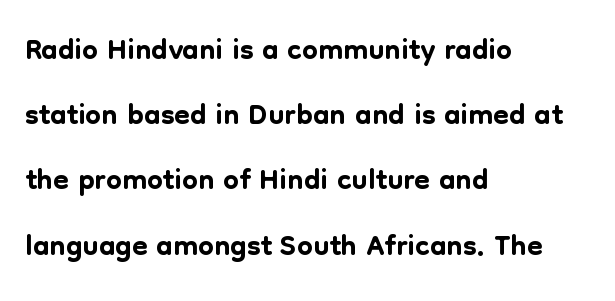
Q: Is the text italic (slanted)? A: No, it is upright.
Q: Is the typeface a serif or a sans-serif typeface? A: Sans-serif.
Q: Is the text underlined? A: No.
Q: How is the paragraph aligned? A: Left-aligned.
Q: Is the spacing between letters normal or unusually wide? A: Normal.
Q: Is the spacing between lines tight, normal or loose? A: Normal.
Q: Width (condensed, normal, or wide)? A: Normal.
Q: Stroke contrast? A: Low.
Q: x-height? A: Medium.
Q: Monospaced? A: No.
